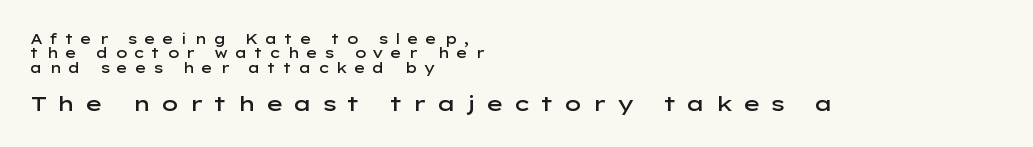
The image shows 21 px text type, upright; set left-aligned, tight line spacing (1.02x), unusually wide letter spacing (+0.44 em), not underlined; the second (bottom) block is 1.5x larger.
